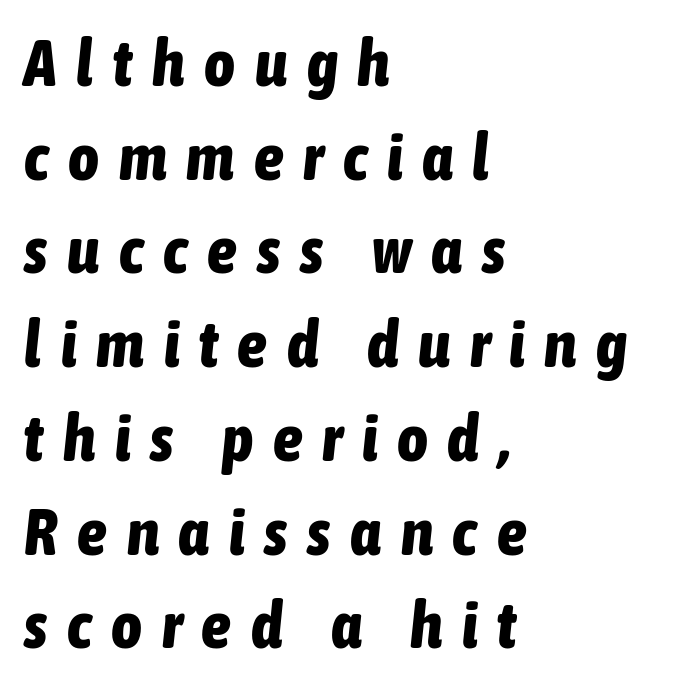
Letter spacing: wide. In terms of leading, this rendering sits right in the middle. These lines are set flush left with a ragged right edge. Thick stems and heavy bowls — unmistakably bold. Character widths vary here, with narrow letters taking less room than wide ones.
